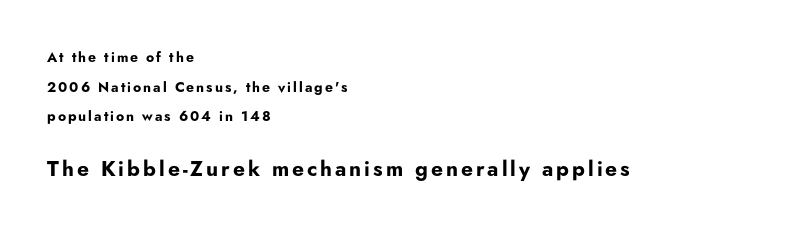
{"italic": "no", "bold": "yes", "underline": "no", "align": "left", "line_spacing": "loose", "line_spacing_ratio": 2.12, "larger_block": "second", "size_ratio": 1.5, "glyph_px": 21}
